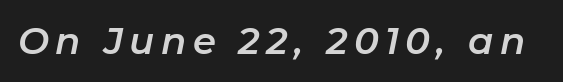
Q: Is the text italic (slanted)? A: Yes, it leans right by about 11 degrees.
Q: Is the text underlined? A: No.
Q: Width (condensed, normal, or wide)? A: Normal.
Q: Stroke contrast? A: Low.
Q: x-height? A: Medium.
Q: Monospaced? A: No.
